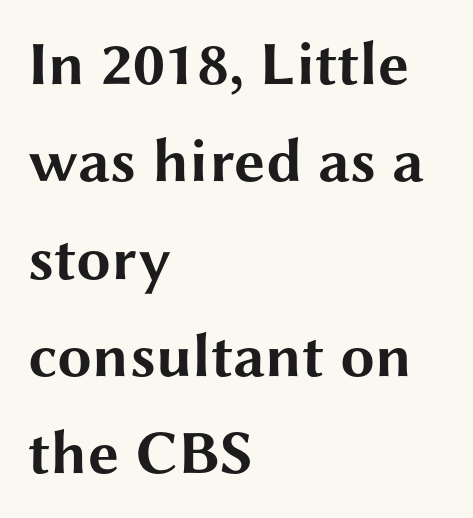
{"serif": "no", "italic": "no", "bold": "yes", "weight": "bold", "width": "wide", "stroke_contrast": "medium", "x_height": "medium", "monospaced": "no", "underline": "no", "align": "left", "line_spacing": "normal", "line_spacing_ratio": 1.57, "letter_spacing": "normal", "letter_spacing_em": 0.0, "glyph_px": 62}
